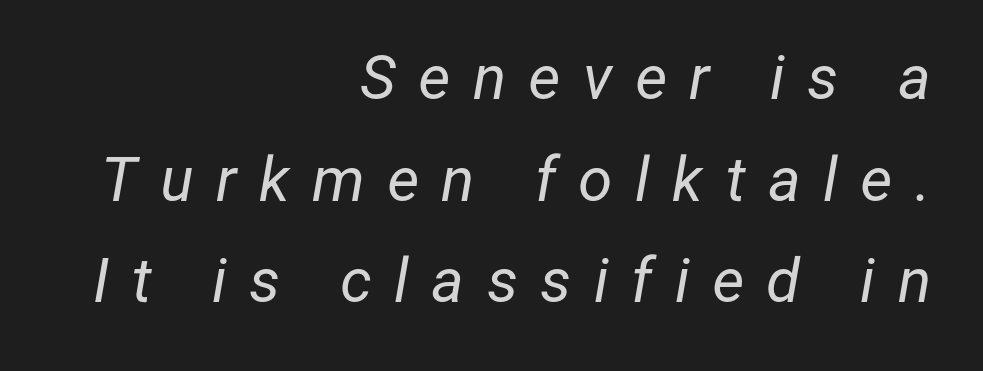
Q: Is the text bold? A: No.
Q: Is the text italic (slanted)? A: Yes, it leans right by about 12 degrees.
Q: Is the text underlined? A: No.
Q: How is the paragraph aligned? A: Right-aligned.
Q: Is the spacing between letters normal or unusually wide? A: Unusually wide.
Q: Is the spacing between lines tight, normal or loose? A: Normal.
Q: Width (condensed, normal, or wide)? A: Normal.
Q: Stroke contrast? A: Low.
Q: x-height? A: Medium.
Q: Monospaced? A: No.
